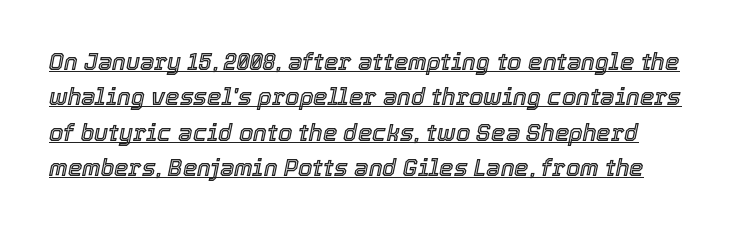
Q: Is the text italic (slanted)? A: Yes, it leans right by about 12 degrees.
Q: Is the text underlined? A: Yes.
Q: Is the spacing between letters normal or unusually wide? A: Normal.
Q: Is the spacing between lines tight, normal or loose? A: Normal.
